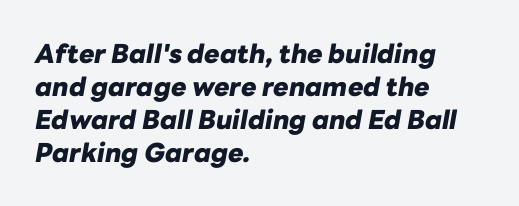
The image shows 26 px bold type, italic (leaning right); set left-aligned, normal line spacing (1.27x), normal letter spacing, not underlined.
